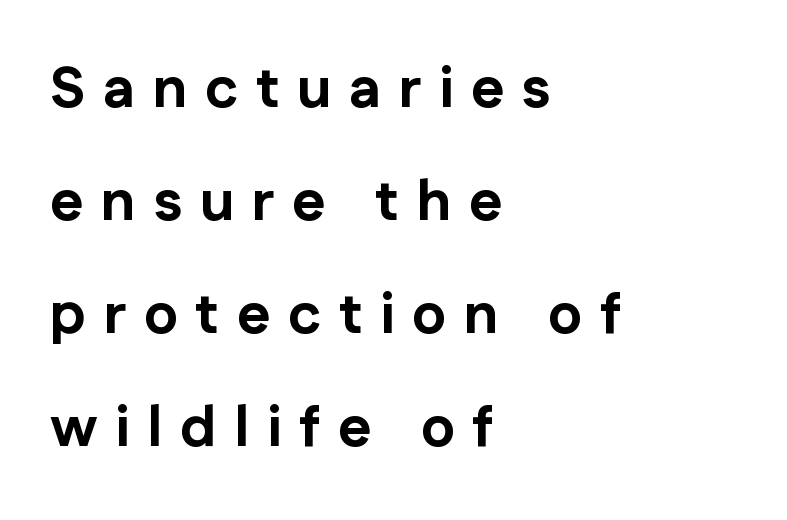
{"serif": "no", "italic": "no", "bold": "yes", "weight": "bold", "width": "normal", "stroke_contrast": "low", "x_height": "medium", "monospaced": "no", "underline": "no", "align": "left", "line_spacing": "loose", "line_spacing_ratio": 1.98, "letter_spacing": "wide", "letter_spacing_em": 0.31, "glyph_px": 57}
